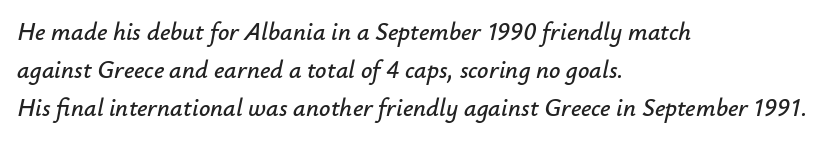
Italic: yes, the glyphs are oblique. The block of text has a typical density, with ordinary space between rows. Has an underline been added? It has not. Caption: multi-line text, flush left, ragged right.
